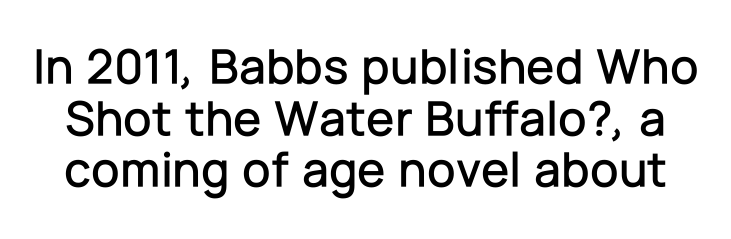
{"serif": "no", "italic": "no", "width": "normal", "stroke_contrast": "low", "x_height": "medium", "monospaced": "no", "underline": "no", "line_spacing": "tight", "line_spacing_ratio": 1.01, "letter_spacing": "normal", "letter_spacing_em": 0.0, "glyph_px": 51}
